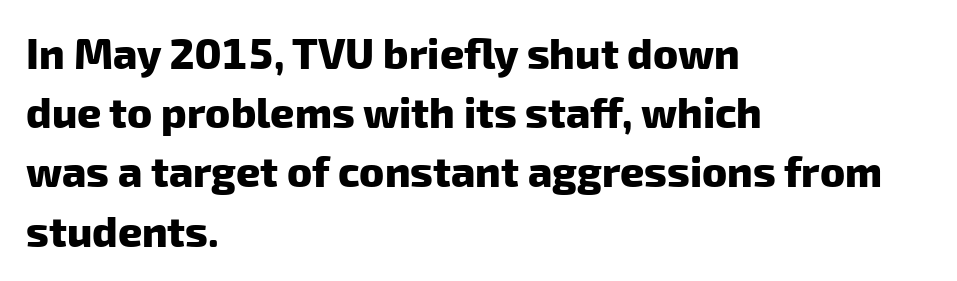
Q: Is the text bold? A: Yes.
Q: Is the typeface a serif or a sans-serif typeface? A: Sans-serif.
Q: Is the text underlined? A: No.
Q: How is the paragraph aligned? A: Left-aligned.
Q: Is the spacing between letters normal or unusually wide? A: Normal.
Q: Is the spacing between lines tight, normal or loose? A: Normal.
Q: Width (condensed, normal, or wide)? A: Normal.
Q: Stroke contrast? A: Low.
Q: x-height? A: Medium.
Q: Monospaced? A: No.
